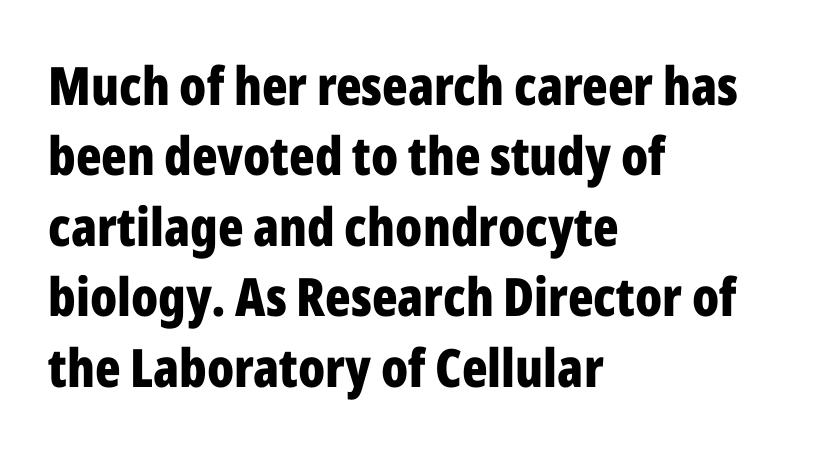
Q: Is the text bold? A: Yes.
Q: Is the text italic (slanted)? A: No, it is upright.
Q: Is the typeface a serif or a sans-serif typeface? A: Sans-serif.
Q: Is the text underlined? A: No.
Q: How is the paragraph aligned? A: Left-aligned.
Q: Is the spacing between letters normal or unusually wide? A: Normal.
Q: Is the spacing between lines tight, normal or loose? A: Normal.
Q: Width (condensed, normal, or wide)? A: Condensed.
Q: Stroke contrast? A: Low.
Q: x-height? A: Medium.
Q: Monospaced? A: No.
